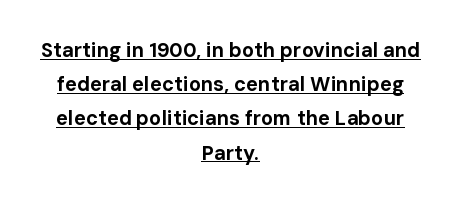
Q: Is the text bold? A: Yes.
Q: Is the text italic (slanted)? A: No, it is upright.
Q: Is the text underlined? A: Yes.
Q: How is the paragraph aligned? A: Centered.
Q: Is the spacing between letters normal or unusually wide? A: Normal.
